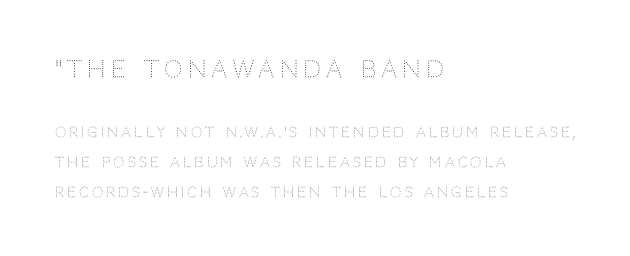
Q: Is the text bold? A: No.
Q: Is the text italic (slanted)? A: No, it is upright.
Q: Is the text underlined? A: No.
Q: How is the paragraph aligned? A: Left-aligned.
Q: Is the spacing between letters normal or unusually wide? A: Unusually wide.
Q: Is the spacing between lines tight, normal or loose? A: Loose.
Q: Which block of text is set in a larger size, the first (top) or the second (bottom)? A: The first (top) one.
